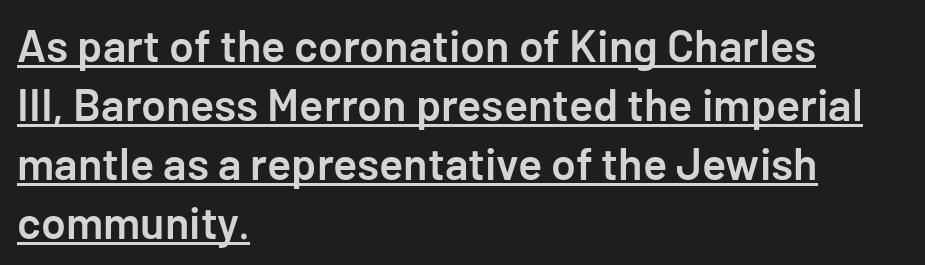
{"serif": "no", "italic": "no", "bold": "semi", "weight": "semibold", "width": "normal", "stroke_contrast": "low", "x_height": "medium", "underline": "yes", "align": "left", "line_spacing": "normal", "line_spacing_ratio": 1.31, "letter_spacing": "normal", "letter_spacing_em": 0.0, "glyph_px": 45}
